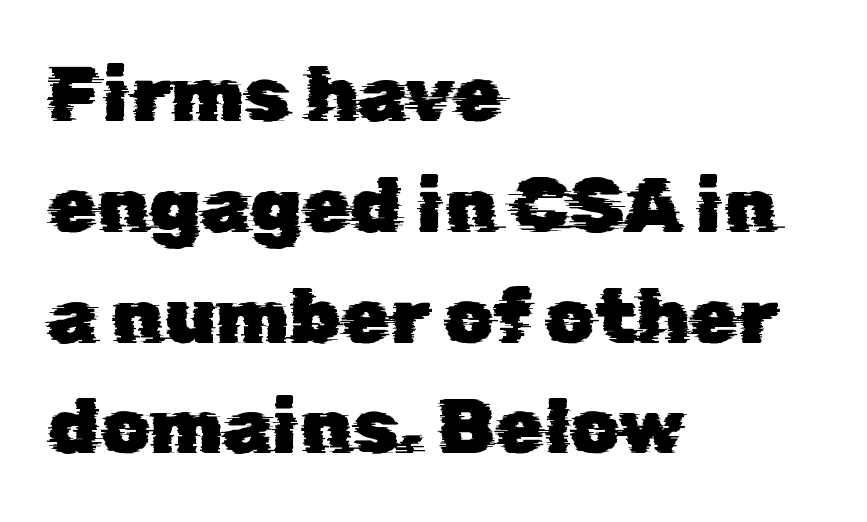
The image shows 78 px sans-serif type; set left-aligned, normal line spacing (1.42x), normal letter spacing, not underlined; low stroke contrast and a medium x-height.
